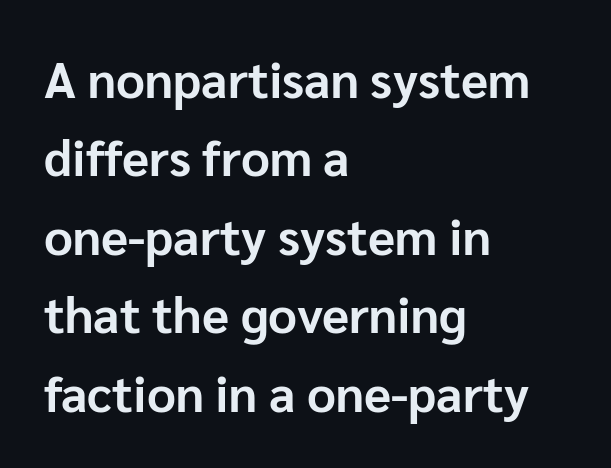
The image shows 50 px bold sans-serif type, upright; set left-aligned, normal line spacing (1.57x), normal letter spacing, not underlined; low stroke contrast and a medium x-height.
